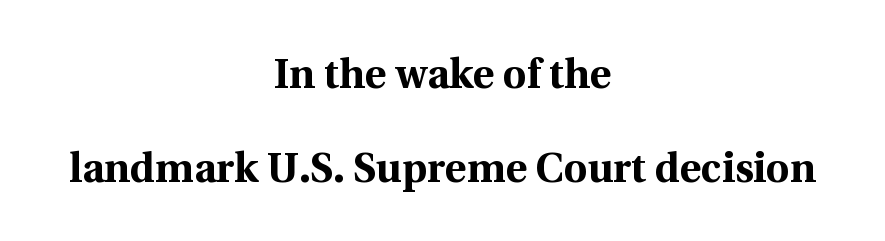
Q: Is the text bold? A: Yes.
Q: Is the text italic (slanted)? A: No, it is upright.
Q: Is the typeface a serif or a sans-serif typeface? A: Serif.
Q: Is the text underlined? A: No.
Q: How is the paragraph aligned? A: Centered.
Q: Is the spacing between letters normal or unusually wide? A: Normal.
Q: Is the spacing between lines tight, normal or loose? A: Loose.
Q: Width (condensed, normal, or wide)? A: Normal.
Q: x-height? A: Medium.
Q: Monospaced? A: No.
